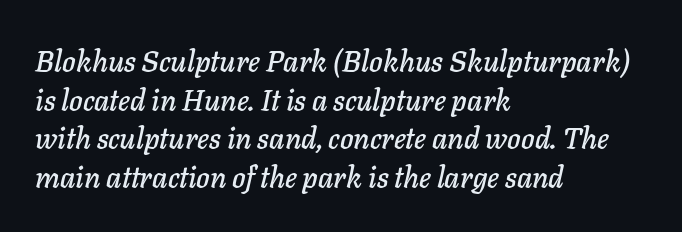
Q: Is the text italic (slanted)? A: Yes, it leans right by about 11 degrees.
Q: Is the text underlined? A: No.
Q: How is the paragraph aligned? A: Left-aligned.
Q: Is the spacing between letters normal or unusually wide? A: Normal.
Q: Is the spacing between lines tight, normal or loose? A: Normal.
Q: Width (condensed, normal, or wide)? A: Normal.
Q: Stroke contrast? A: Low.
Q: x-height? A: Medium.
Q: Monospaced? A: No.
